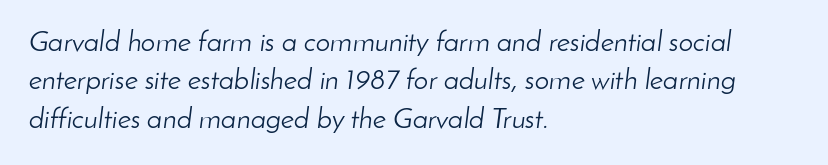
{"italic": "yes", "lean": "right", "slant_degrees": 8, "bold": "no", "weight": "light", "width": "normal", "stroke_contrast": "low", "x_height": "small", "monospaced": "no", "underline": "no", "align": "left", "line_spacing": "normal", "line_spacing_ratio": 1.32, "letter_spacing": "normal", "letter_spacing_em": 0.0, "glyph_px": 29}
